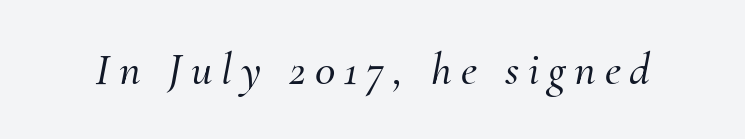
{"serif": "yes", "italic": "yes", "lean": "right", "slant_degrees": 10, "width": "normal", "stroke_contrast": "medium", "x_height": "small", "monospaced": "no", "underline": "no", "glyph_px": 46}
